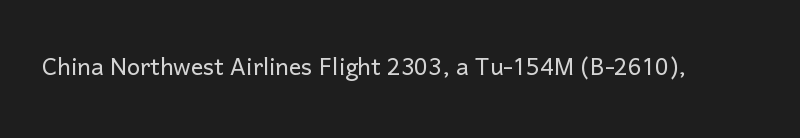
Q: Is the text bold? A: No.
Q: Is the text italic (slanted)? A: No, it is upright.
Q: Is the typeface a serif or a sans-serif typeface? A: Sans-serif.
Q: Is the text underlined? A: No.
Q: Is the spacing between letters normal or unusually wide? A: Normal.
Q: Width (condensed, normal, or wide)? A: Normal.
Q: Stroke contrast? A: Low.
Q: x-height? A: Medium.
Q: Monospaced? A: No.
